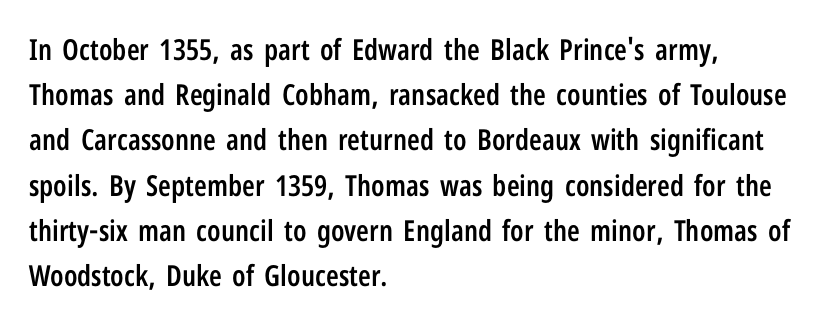
The image shows 29 px semibold, condensed sans-serif type, upright; set left-aligned, normal line spacing (1.56x), normal letter spacing, not underlined; low stroke contrast and a medium x-height.
